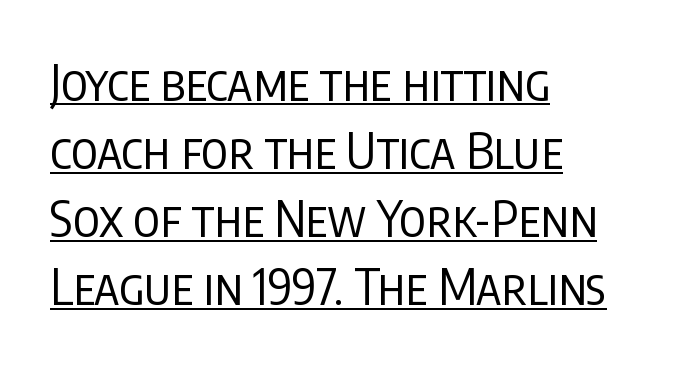
Look at the tracking — it's just the regular setting, nothing added. The passage shown is not bold in any degree. Every stem runs plumb, perpendicular to the baseline. These lines are rendered in a variable-pitch font.
